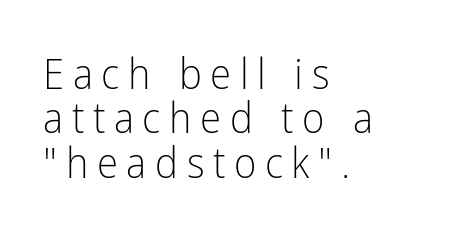
The image shows 43 px light, condensed sans-serif type, upright; set left-aligned, tight line spacing (1.03x), unusually wide letter spacing (+0.2 em), not underlined; low stroke contrast and a medium x-height.
